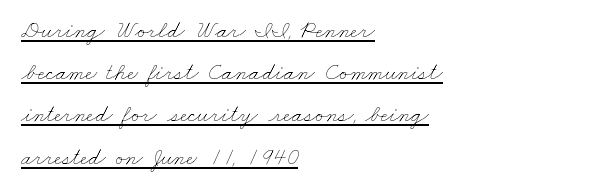
Q: Is the text bold? A: No.
Q: Is the text underlined? A: Yes.
Q: How is the paragraph aligned? A: Left-aligned.
Q: Is the spacing between letters normal or unusually wide? A: Normal.
